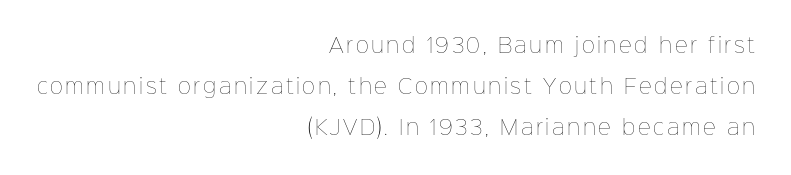
Q: Is the text bold? A: No.
Q: Is the text italic (slanted)? A: No, it is upright.
Q: Is the text underlined? A: No.
Q: How is the paragraph aligned? A: Right-aligned.
Q: Is the spacing between lines tight, normal or loose? A: Loose.
